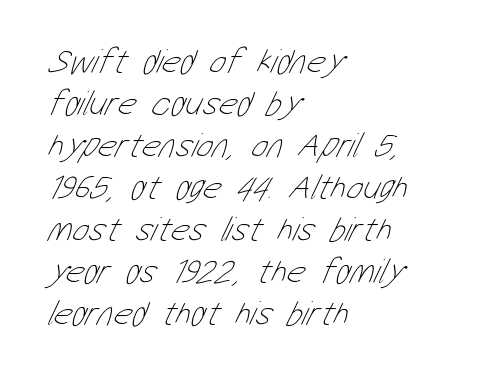
The image shows 35 px thin, condensed type; set left-aligned, line spacing 1.2x, normal letter spacing, not underlined; low stroke contrast and a medium x-height.
